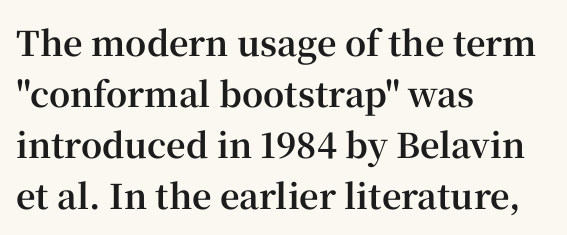
{"serif": "yes", "italic": "no", "bold": "yes", "weight": "bold", "width": "normal", "stroke_contrast": "high", "x_height": "medium", "monospaced": "no", "underline": "no", "align": "left", "line_spacing": "normal", "line_spacing_ratio": 1.5, "letter_spacing": "normal", "letter_spacing_em": 0.0, "glyph_px": 34}
